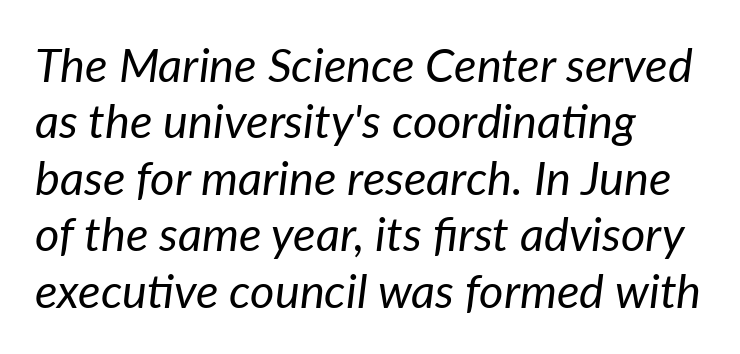
Q: Is the text bold? A: No.
Q: Is the text italic (slanted)? A: Yes, it leans right by about 7 degrees.
Q: Is the text underlined? A: No.
Q: How is the paragraph aligned? A: Left-aligned.
Q: Is the spacing between letters normal or unusually wide? A: Normal.
Q: Width (condensed, normal, or wide)? A: Normal.
Q: Stroke contrast? A: Low.
Q: x-height? A: Medium.
Q: Monospaced? A: No.
